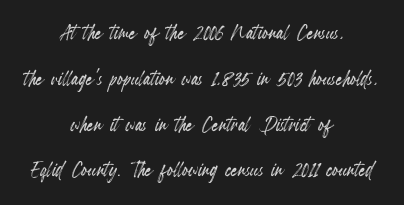
Q: Is the text italic (slanted)? A: Yes.
Q: Is the text underlined? A: No.
Q: How is the paragraph aligned? A: Centered.
Q: Is the spacing between letters normal or unusually wide? A: Normal.
